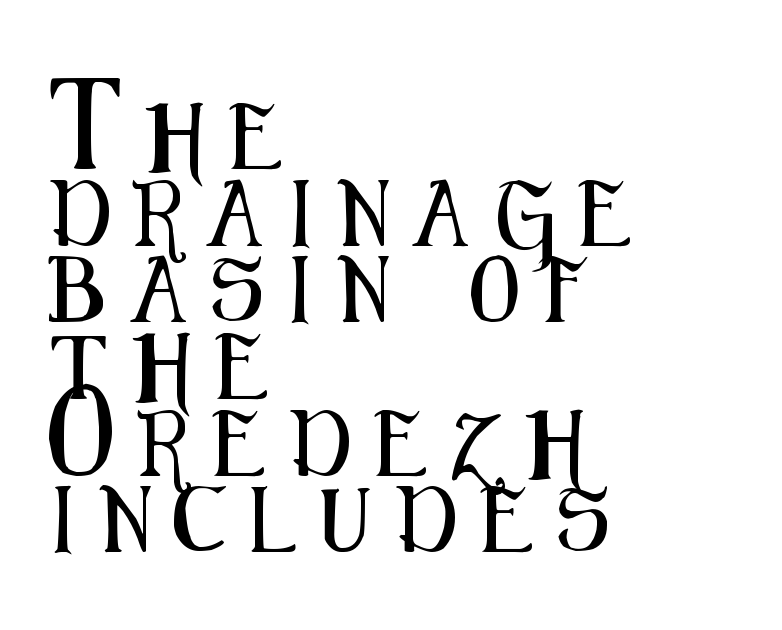
The space directly below the letters is spotless. Is the letter spacing exaggerated? Yes — the characters are pushed far apart. The setting favours the left margin, as ordinary paragraphs usually do.
